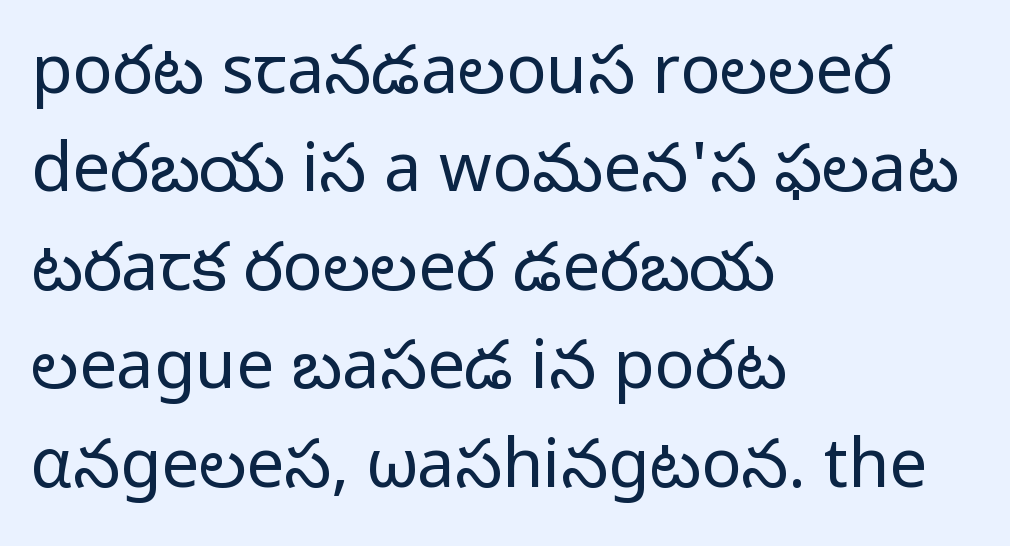
Are there feet on the stems? There aren't — it's a sans. It's the straight-up-and-down kind of type. The typeface has the unassuming heft of standard copy or less. Each letter keeps its own natural width here, so spacing adapts to shape. Observe the ordinary spacing: letters are neighbours, not strangers.
